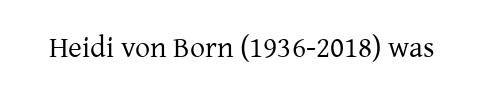
Ink coverage per letter is moderate at most. Clear beneath every line of the passage. Serifs: yes, visible at the terminals of the letterforms. The passage shown has conventional tracking throughout. Designer's note — italics off, roman on.
